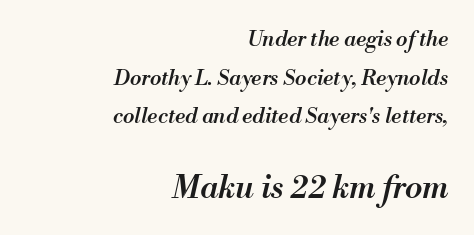
Italic? Definitely — the glyphs are oblique. The following chunk of copy outweighs the initial chunk in type size. Is the letter spacing exaggerated? No — it looks like the ordinary default. Do the characters align in a grid? No, the font is proportional. Visually the block forms a straight wall on the right and a jagged coastline on the left.
